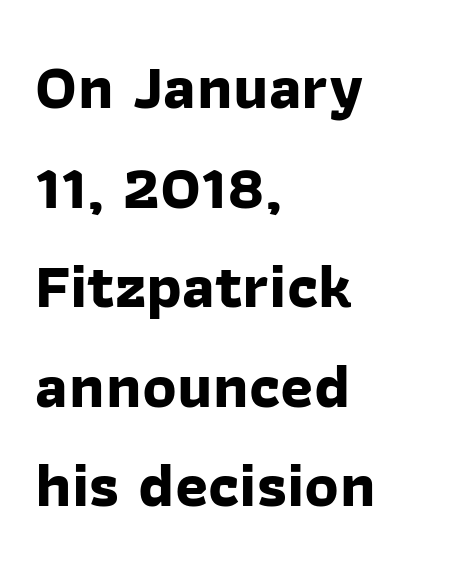
Characters follow at the spacing the type designer built in. The letters advance in unequal steps, a hallmark of proportional type. The foot of each line stays bare and open. Evenly set lines give the paragraph a standard silhouette. A typesetter would label this face a sans. The font is running at its bold setting.
